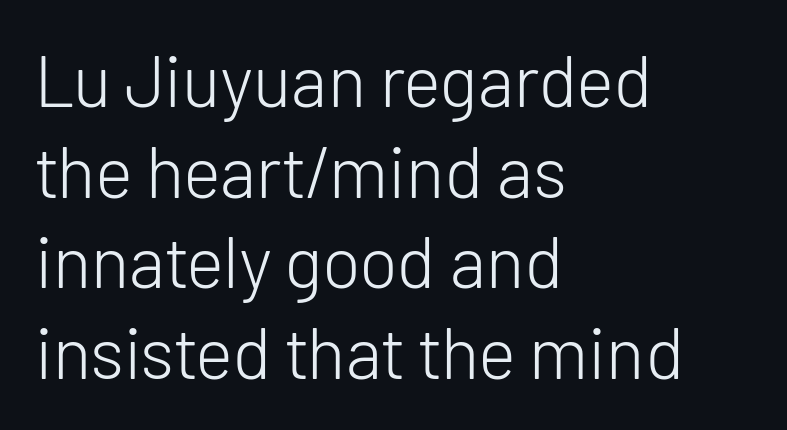
Q: Is the text bold? A: No.
Q: Is the text italic (slanted)? A: No, it is upright.
Q: Is the typeface a serif or a sans-serif typeface? A: Sans-serif.
Q: Is the text underlined? A: No.
Q: How is the paragraph aligned? A: Left-aligned.
Q: Is the spacing between letters normal or unusually wide? A: Normal.
Q: Is the spacing between lines tight, normal or loose? A: Normal.
Q: Width (condensed, normal, or wide)? A: Normal.
Q: Stroke contrast? A: Low.
Q: x-height? A: Medium.
Q: Monospaced? A: No.
